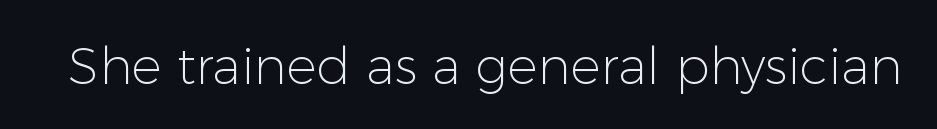
The image shows 51 px light sans-serif type, upright; set normal letter spacing, not underlined; low stroke contrast and a medium x-height.
